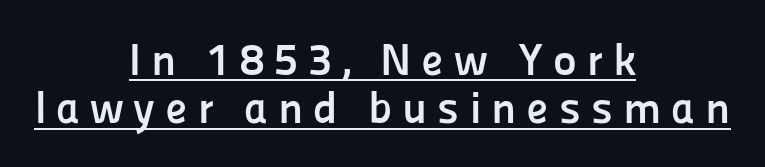
The image shows 45 px semibold sans-serif type, upright; set centered, tight line spacing (1.07x), unusually wide letter spacing (+0.22 em), underlined; low stroke contrast and a medium x-height.
